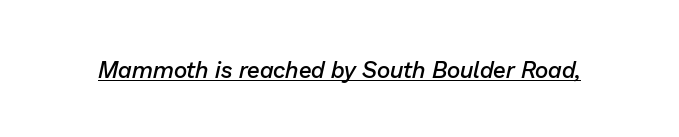
{"italic": "yes", "lean": "right", "slant_degrees": 13, "bold": "semi", "underline": "yes", "letter_spacing": "normal", "letter_spacing_em": 0.0, "glyph_px": 23}
